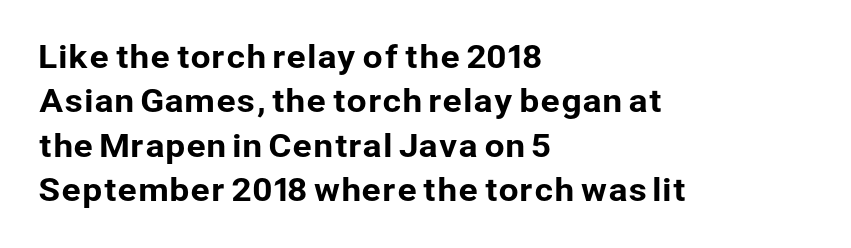
{"serif": "no", "italic": "no", "width": "normal", "stroke_contrast": "low", "x_height": "medium", "monospaced": "no", "underline": "no", "align": "left", "line_spacing": "normal", "line_spacing_ratio": 1.39, "letter_spacing": "normal", "letter_spacing_em": 0.0, "glyph_px": 32}
